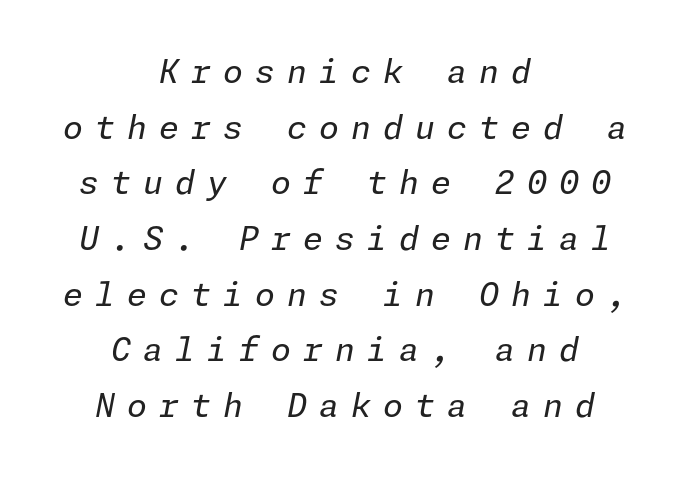
{"italic": "yes", "lean": "right", "slant_degrees": 11, "bold": "no", "weight": "regular", "width": "normal", "stroke_contrast": "low", "x_height": "medium", "underline": "no", "align": "center", "line_spacing_ratio": 1.74, "letter_spacing": "wide", "letter_spacing_em": 0.38, "glyph_px": 32}
